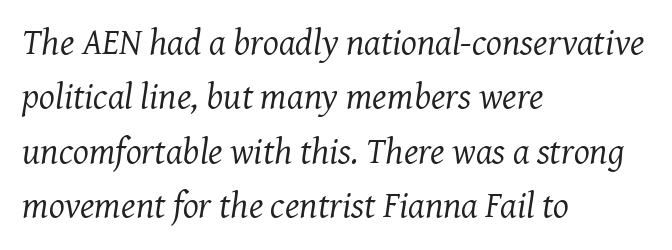
Q: Is the text bold? A: No.
Q: Is the text italic (slanted)? A: Yes, it leans right by about 7 degrees.
Q: Is the typeface a serif or a sans-serif typeface? A: Serif.
Q: Is the text underlined? A: No.
Q: How is the paragraph aligned? A: Left-aligned.
Q: Is the spacing between letters normal or unusually wide? A: Normal.
Q: Is the spacing between lines tight, normal or loose? A: Normal.
Q: Width (condensed, normal, or wide)? A: Normal.
Q: Stroke contrast? A: Medium.
Q: x-height? A: Medium.
Q: Monospaced? A: No.
